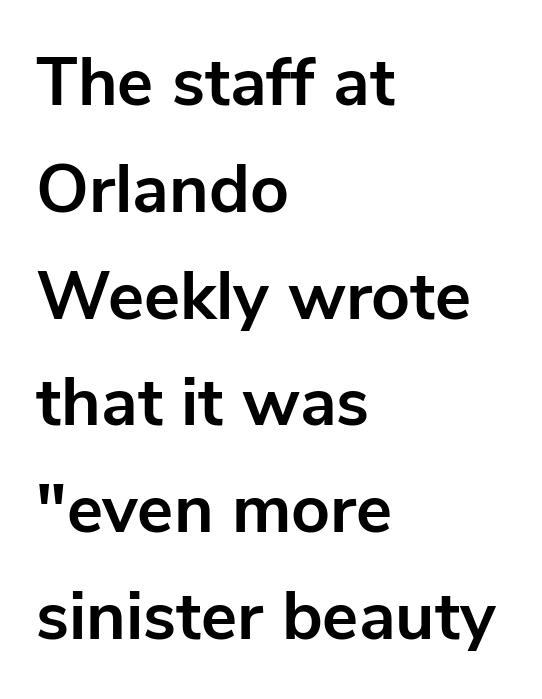
Q: Is the text bold? A: Yes.
Q: Is the text italic (slanted)? A: No, it is upright.
Q: Is the typeface a serif or a sans-serif typeface? A: Sans-serif.
Q: Is the text underlined? A: No.
Q: How is the paragraph aligned? A: Left-aligned.
Q: Is the spacing between letters normal or unusually wide? A: Normal.
Q: Is the spacing between lines tight, normal or loose? A: Normal.
Q: Width (condensed, normal, or wide)? A: Normal.
Q: Stroke contrast? A: Low.
Q: x-height? A: Medium.
Q: Monospaced? A: No.
